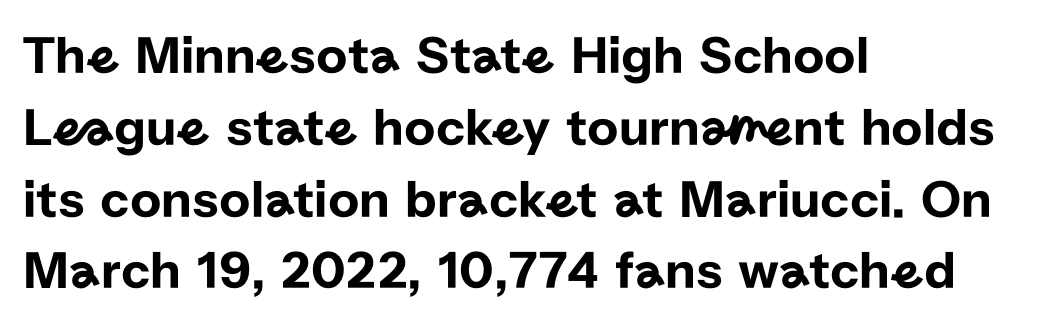
The image shows 54 px sans-serif type, upright; set left-aligned, normal line spacing (1.33x), normal letter spacing, not underlined; low stroke contrast and a medium x-height.
